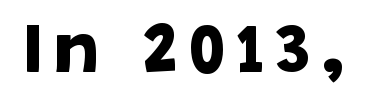
What kind of face is this? One without serifs — a sans. Bare-footed words on every line. Proportional: the letters do not fall into vertical columns. Students, this is bold: see how much ink each stroke carries.
